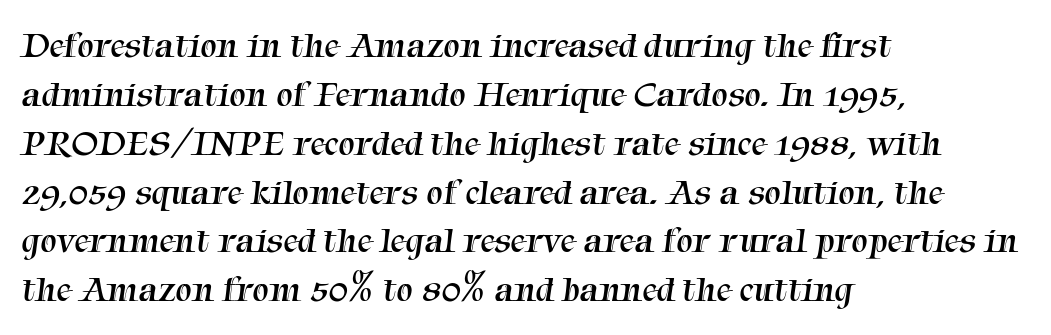
Vertical stems look standard width or narrower in stroke. Varying glyph widths throughout — classic text-font behaviour. In terms of letterspacing, this is plain default setting. The ragged edge is on the right, which tells us the setting is flush left. Quick note: underline off.
